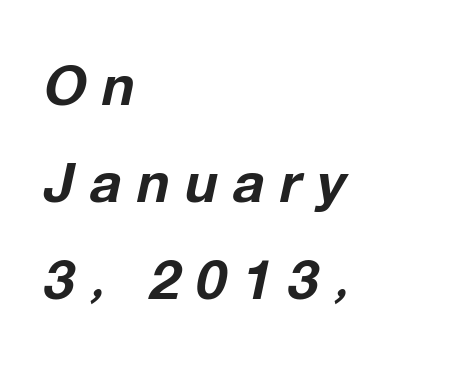
Q: Is the text bold? A: Yes.
Q: Is the text italic (slanted)? A: Yes, it leans right by about 12 degrees.
Q: Is the text underlined? A: No.
Q: How is the paragraph aligned? A: Left-aligned.
Q: Is the spacing between letters normal or unusually wide? A: Unusually wide.
Q: Width (condensed, normal, or wide)? A: Normal.
Q: Stroke contrast? A: Low.
Q: x-height? A: Medium.
Q: Monospaced? A: No.
